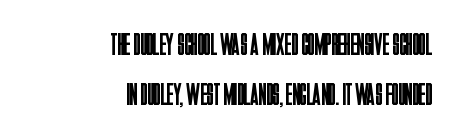
Q: Is the text bold? A: No.
Q: Is the text italic (slanted)? A: No, it is upright.
Q: Is the typeface a serif or a sans-serif typeface? A: Sans-serif.
Q: Is the text underlined? A: No.
Q: How is the paragraph aligned? A: Right-aligned.
Q: Is the spacing between letters normal or unusually wide? A: Normal.
Q: Is the spacing between lines tight, normal or loose? A: Normal.
Q: Width (condensed, normal, or wide)? A: Condensed.
Q: Stroke contrast? A: Low.
Q: x-height? A: Large.
Q: Monospaced? A: No.
